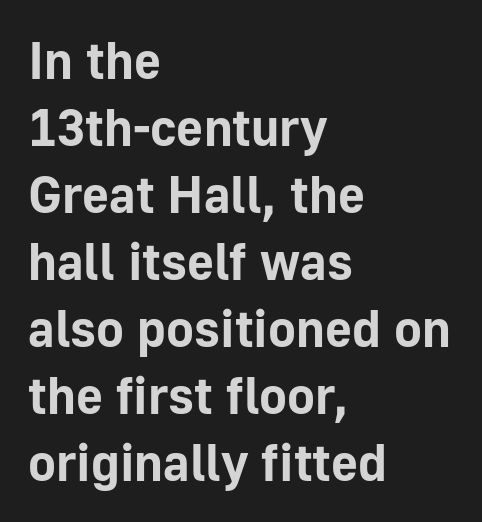
Q: Is the text bold? A: Yes.
Q: Is the text italic (slanted)? A: No, it is upright.
Q: Is the typeface a serif or a sans-serif typeface? A: Sans-serif.
Q: Is the text underlined? A: No.
Q: How is the paragraph aligned? A: Left-aligned.
Q: Is the spacing between letters normal or unusually wide? A: Normal.
Q: Is the spacing between lines tight, normal or loose? A: Normal.
Q: Width (condensed, normal, or wide)? A: Normal.
Q: Stroke contrast? A: Low.
Q: x-height? A: Medium.
Q: Monospaced? A: No.
